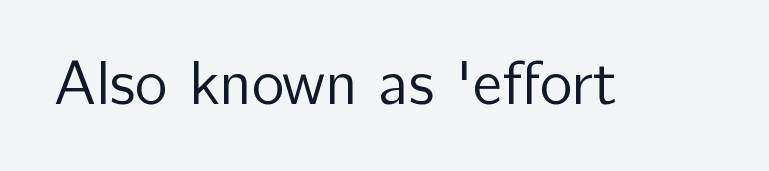
The image shows 62 px regular-weight sans-serif type, upright; set normal letter spacing, not underlined; low stroke contrast and a medium x-height.
